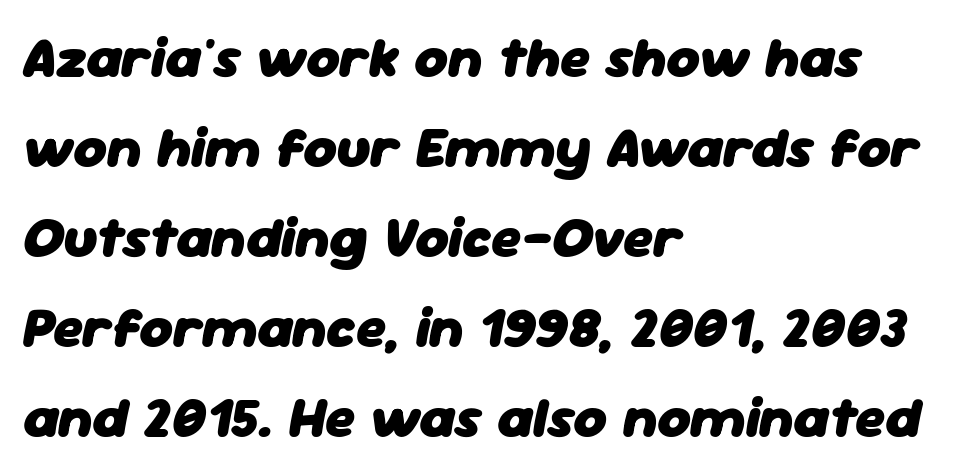
In CSS terms this would be text-align: left. Typographic density is high because the face is bold. What stands out about the letter spacing? Nothing — it is the standard amount. The space directly below the letters is spotless. A typesetter would mark this as italic. Each letter keeps its own natural width here, so spacing adapts to shape.
